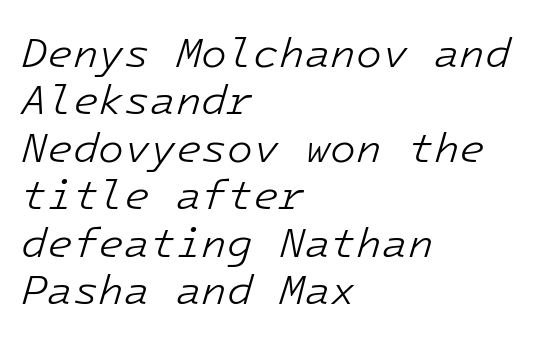
{"italic": "yes", "lean": "right", "slant_degrees": 16, "bold": "no", "weight": "light", "width": "normal", "stroke_contrast": "low", "x_height": "medium", "underline": "no", "align": "left", "line_spacing": "tight", "line_spacing_ratio": 1.13, "letter_spacing": "normal", "letter_spacing_em": 0.0, "glyph_px": 42}
